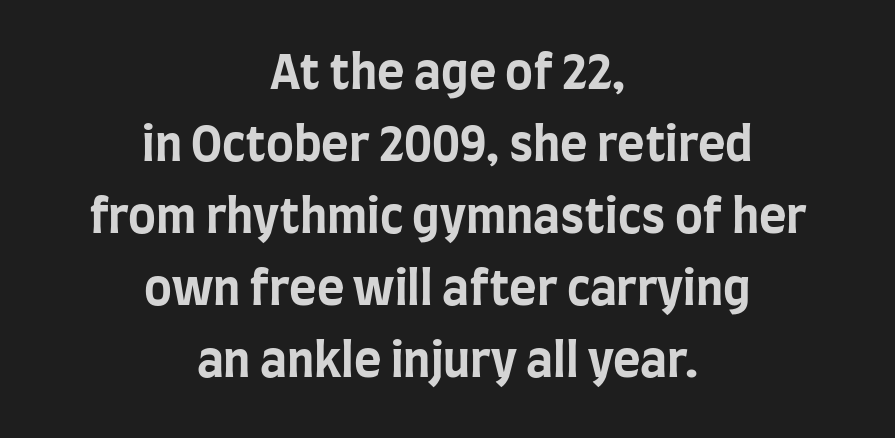
The image shows 47 px bold, condensed sans-serif type, upright; set centered, normal line spacing (1.53x), normal letter spacing, not underlined; low stroke contrast and a large x-height.
